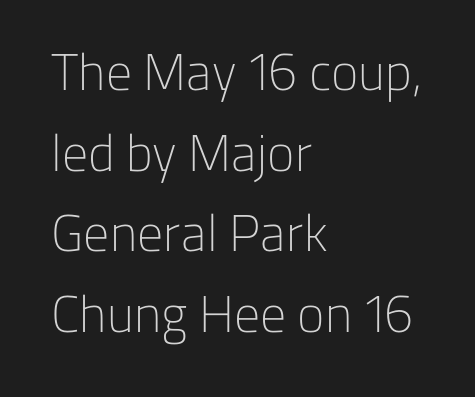
The image shows 52 px light sans-serif type, upright; set left-aligned, normal line spacing (1.55x), normal letter spacing, not underlined; low stroke contrast and a medium x-height.
